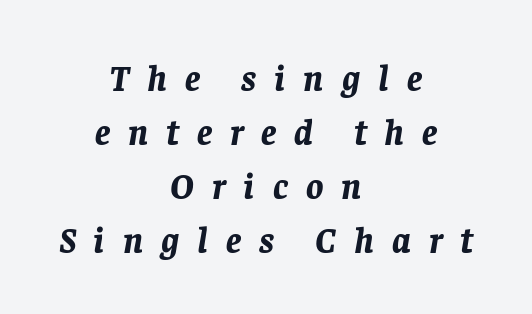
The image shows 36 px bold type, italic (leaning right); set centered, normal line spacing (1.5x), unusually wide letter spacing (+0.5 em), not underlined; low stroke contrast and a large x-height.
